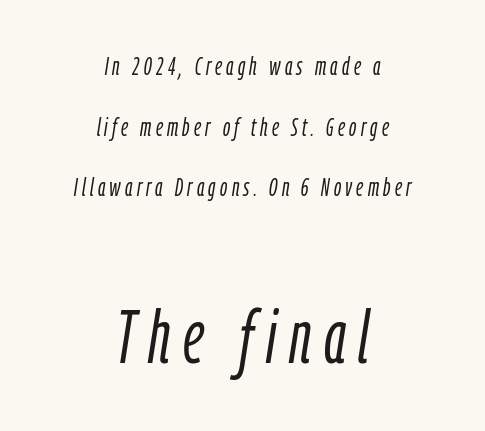
{"italic": "yes", "lean": "right", "slant_degrees": 9, "bold": "no", "weight": "light", "width": "condensed", "stroke_contrast": "low", "x_height": "medium", "monospaced": "no", "underline": "no", "align": "center", "line_spacing": "loose", "line_spacing_ratio": 2.43, "larger_block": "second", "size_ratio": 2.96, "glyph_px": 74}
